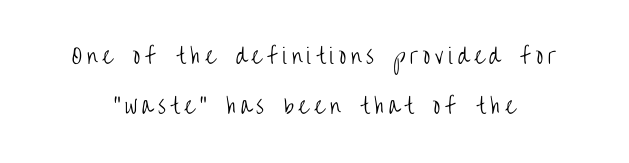
{"italic": "no", "bold": "no", "underline": "no", "line_spacing": "loose", "line_spacing_ratio": 2.37, "letter_spacing": "wide", "letter_spacing_em": 0.23, "glyph_px": 21}
